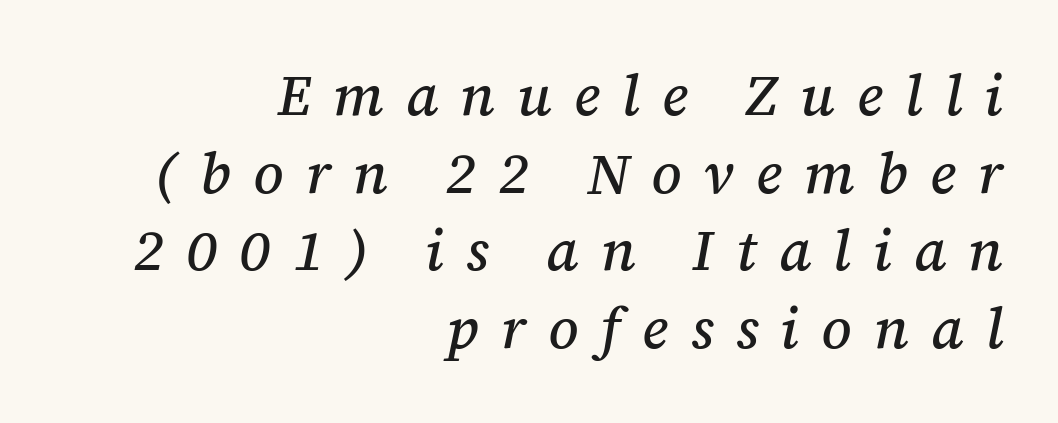
Letter spacing: wide. The line-height multiplier appears to be the usual default. Descenders hang freely into open space. Right-aligned paragraph, ragged on the left. Unlike a clean sans, this face finishes its strokes with serifs.
